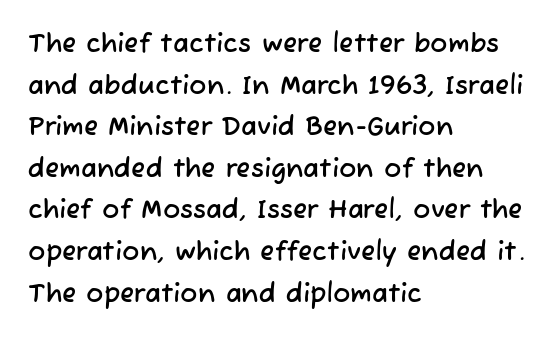
The image shows 26 px text type; set left-aligned, normal line spacing (1.6x), normal letter spacing, not underlined.
